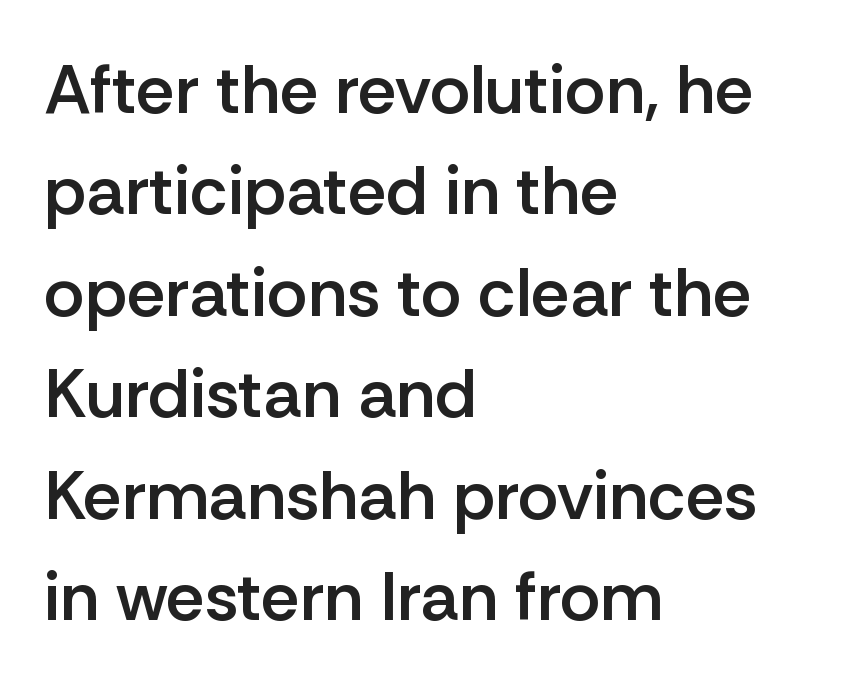
The lines sit at an ordinary, default distance from one another. Observe the ordinary spacing: letters are neighbours, not strangers. The letters advance in unequal steps, a hallmark of proportional type. In terms of posture, this sample is upright. Are there feet on the stems? There aren't — it's a sans.
